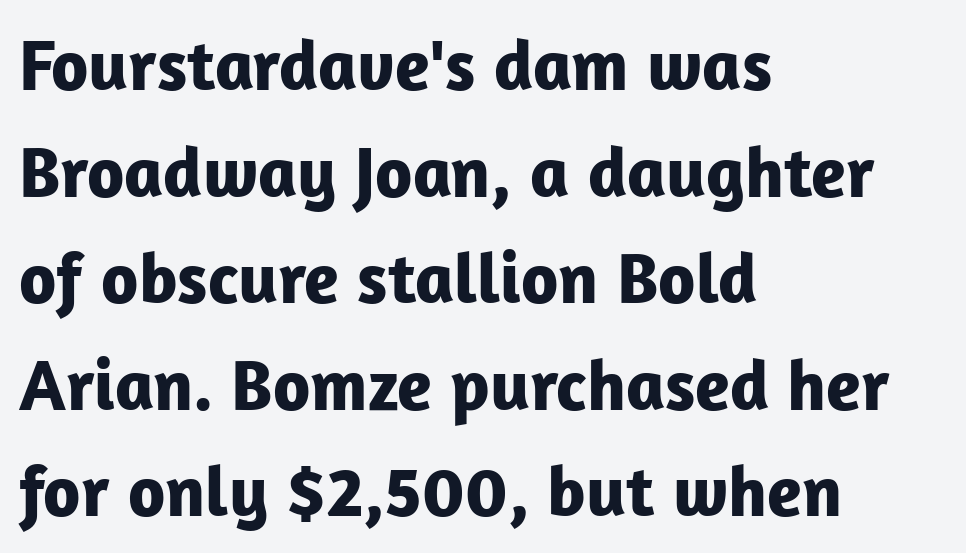
The typography opts for an upright posture over an oblique one. The rendering shows plain stroke endings on the letterforms — a sans-serif design. A typesetter would call this proportional, since set widths differ per character. Caption: standard tracking, unaltered. Weight: bold.
